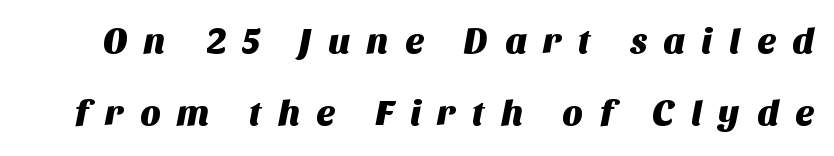
Q: Is the typeface a serif or a sans-serif typeface? A: Sans-serif.
Q: Is the text underlined? A: No.
Q: Is the spacing between letters normal or unusually wide? A: Unusually wide.
Q: Is the spacing between lines tight, normal or loose? A: Loose.
Q: Width (condensed, normal, or wide)? A: Normal.
Q: Stroke contrast? A: Medium.
Q: x-height? A: Large.
Q: Monospaced? A: No.
